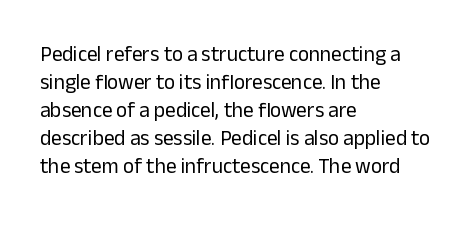
{"italic": "no", "bold": "no", "underline": "no", "align": "left", "line_spacing": "normal", "line_spacing_ratio": 1.33, "letter_spacing": "normal", "letter_spacing_em": 0.0, "glyph_px": 21}
